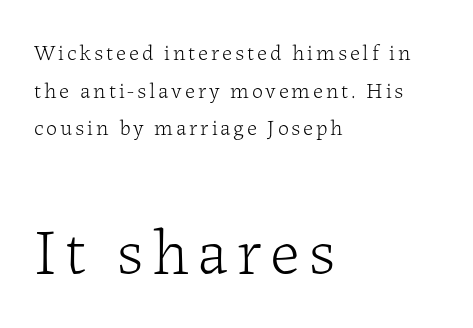
The image shows 65 px light serif type, upright; set left-aligned, line spacing 1.71x, not underlined; the second (bottom) block is 2.95x larger; low stroke contrast and a medium x-height.
